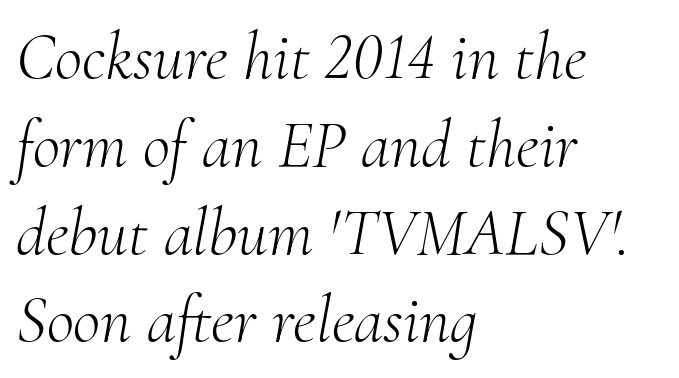
Q: Is the text bold? A: No.
Q: Is the text italic (slanted)? A: Yes, it leans right by about 10 degrees.
Q: Is the typeface a serif or a sans-serif typeface? A: Serif.
Q: Is the text underlined? A: No.
Q: How is the paragraph aligned? A: Left-aligned.
Q: Is the spacing between letters normal or unusually wide? A: Normal.
Q: Is the spacing between lines tight, normal or loose? A: Normal.
Q: Width (condensed, normal, or wide)? A: Normal.
Q: Stroke contrast? A: Medium.
Q: x-height? A: Small.
Q: Monospaced? A: No.
